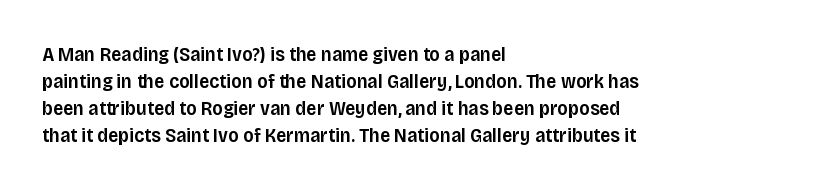
Designer's note — italics off, roman on. These lines are set flush left with a ragged right edge. The area under the type is left untouched. A normal amount of white space separates one row of letters from the next.
